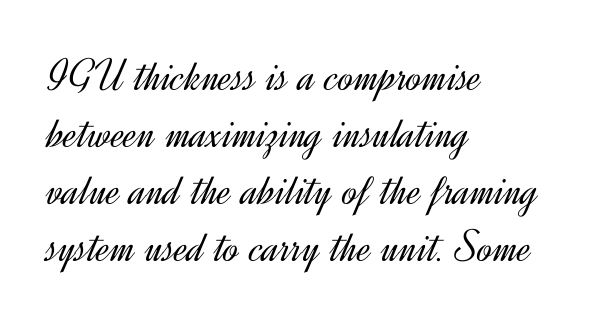
The image shows 46 px light sans-serif type; set left-aligned, line spacing 1.24x, normal letter spacing, not underlined; a small x-height.
